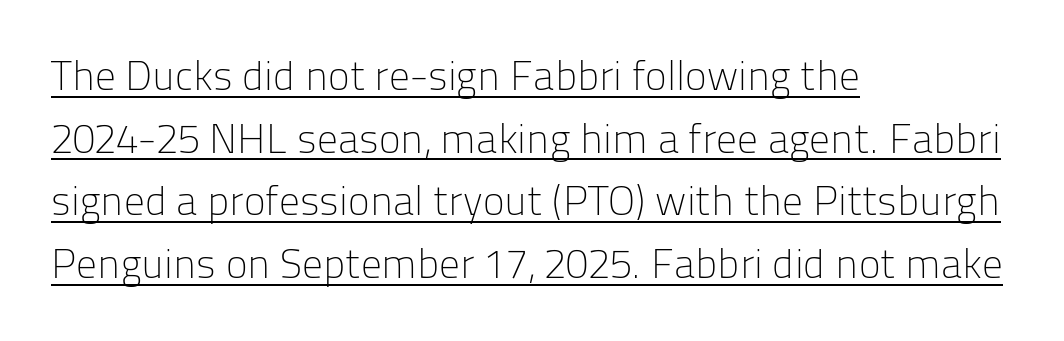
{"serif": "no", "italic": "no", "bold": "no", "weight": "light", "width": "normal", "stroke_contrast": "low", "x_height": "medium", "monospaced": "no", "underline": "yes", "align": "left", "line_spacing": "normal", "line_spacing_ratio": 1.53, "letter_spacing": "normal", "letter_spacing_em": 0.0, "glyph_px": 41}
